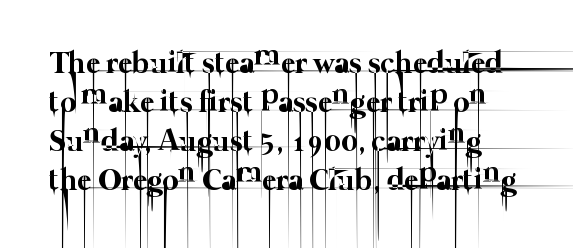
Q: Is the text bold? A: No.
Q: Is the text underlined? A: No.
Q: Is the spacing between letters normal or unusually wide? A: Normal.
Q: Is the spacing between lines tight, normal or loose? A: Normal.
Q: Width (condensed, normal, or wide)? A: Normal.
Q: Stroke contrast? A: Low.
Q: x-height? A: Medium.
Q: Monospaced? A: No.
